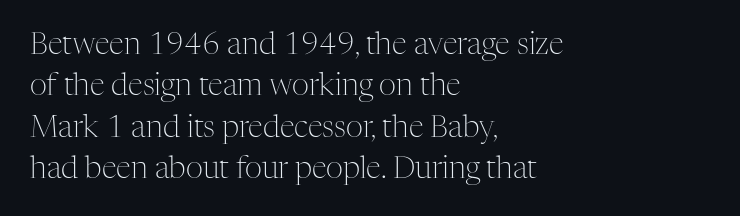
Q: Is the text bold? A: No.
Q: Is the text italic (slanted)? A: No, it is upright.
Q: Is the typeface a serif or a sans-serif typeface? A: Serif.
Q: Is the text underlined? A: No.
Q: How is the paragraph aligned? A: Left-aligned.
Q: Is the spacing between letters normal or unusually wide? A: Normal.
Q: Is the spacing between lines tight, normal or loose? A: Normal.
Q: Width (condensed, normal, or wide)? A: Normal.
Q: Stroke contrast? A: Medium.
Q: x-height? A: Medium.
Q: Monospaced? A: No.
